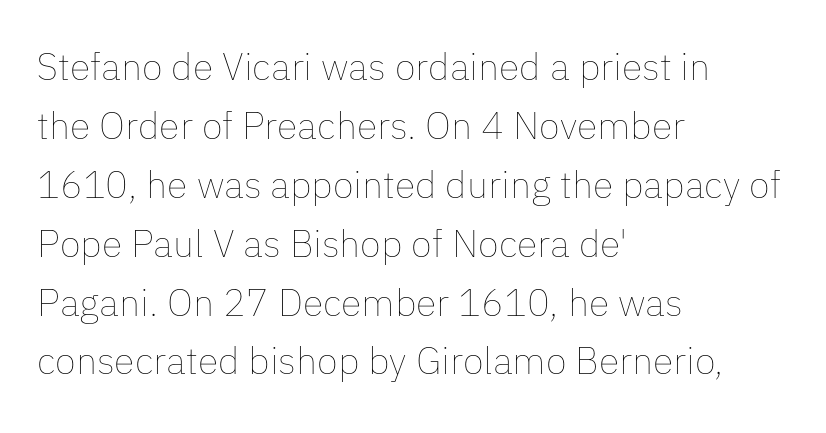
The image shows 38 px thin type, upright; set left-aligned, normal line spacing (1.55x), normal letter spacing, not underlined; low stroke contrast and a medium x-height.
